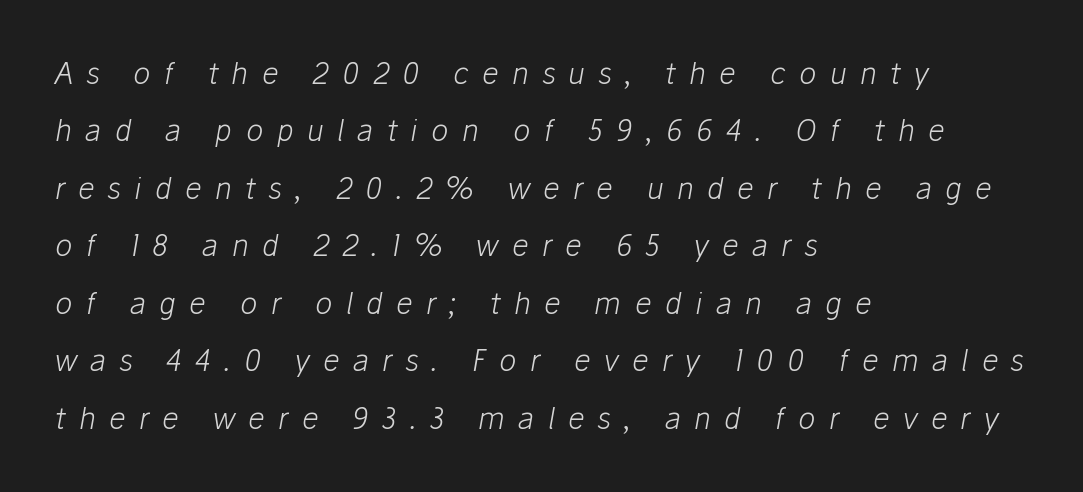
Q: Is the text bold? A: No.
Q: Is the text italic (slanted)? A: Yes, it leans right by about 10 degrees.
Q: Is the text underlined? A: No.
Q: How is the paragraph aligned? A: Left-aligned.
Q: Is the spacing between letters normal or unusually wide? A: Unusually wide.
Q: Is the spacing between lines tight, normal or loose? A: Loose.
Q: Width (condensed, normal, or wide)? A: Normal.
Q: Stroke contrast? A: Low.
Q: x-height? A: Medium.
Q: Monospaced? A: No.
